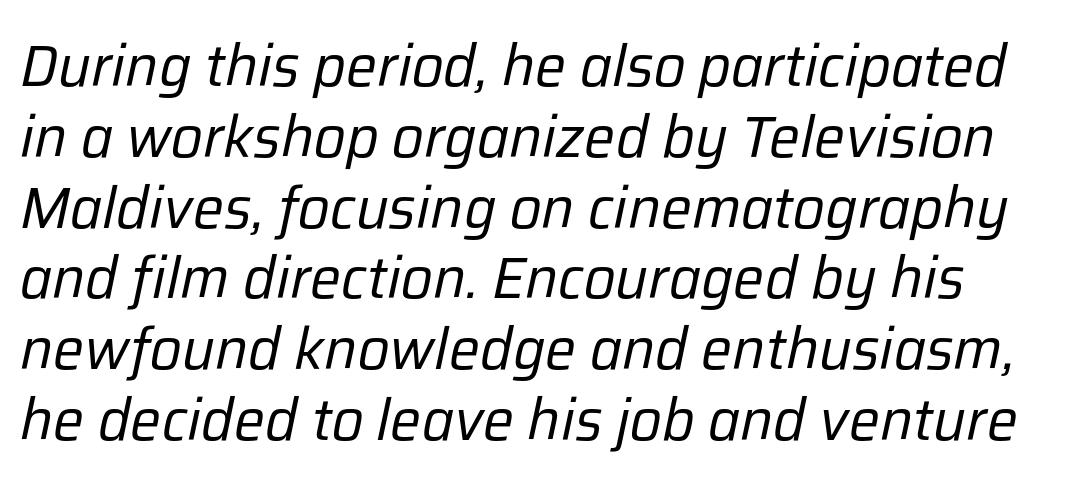
Q: Is the text bold? A: No.
Q: Is the text italic (slanted)? A: Yes, it leans right by about 12 degrees.
Q: Is the text underlined? A: No.
Q: Is the spacing between letters normal or unusually wide? A: Normal.
Q: Width (condensed, normal, or wide)? A: Normal.
Q: Stroke contrast? A: Low.
Q: x-height? A: Medium.
Q: Monospaced? A: No.
